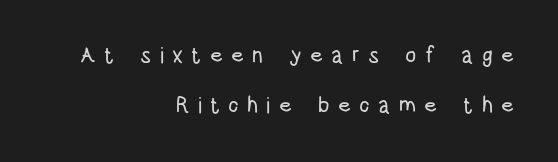
The image shows 22 px text type, upright; set right-aligned, loose line spacing (2.29x), unusually wide letter spacing (+0.37 em), not underlined.
